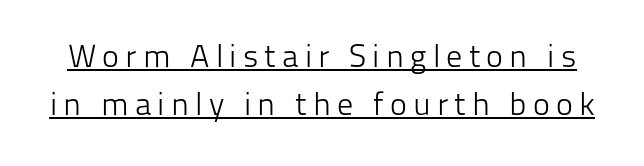
Q: Is the text bold? A: No.
Q: Is the text italic (slanted)? A: No, it is upright.
Q: Is the typeface a serif or a sans-serif typeface? A: Sans-serif.
Q: Is the text underlined? A: Yes.
Q: Is the spacing between lines tight, normal or loose? A: Normal.
Q: Width (condensed, normal, or wide)? A: Normal.
Q: Stroke contrast? A: Low.
Q: x-height? A: Medium.
Q: Monospaced? A: No.
